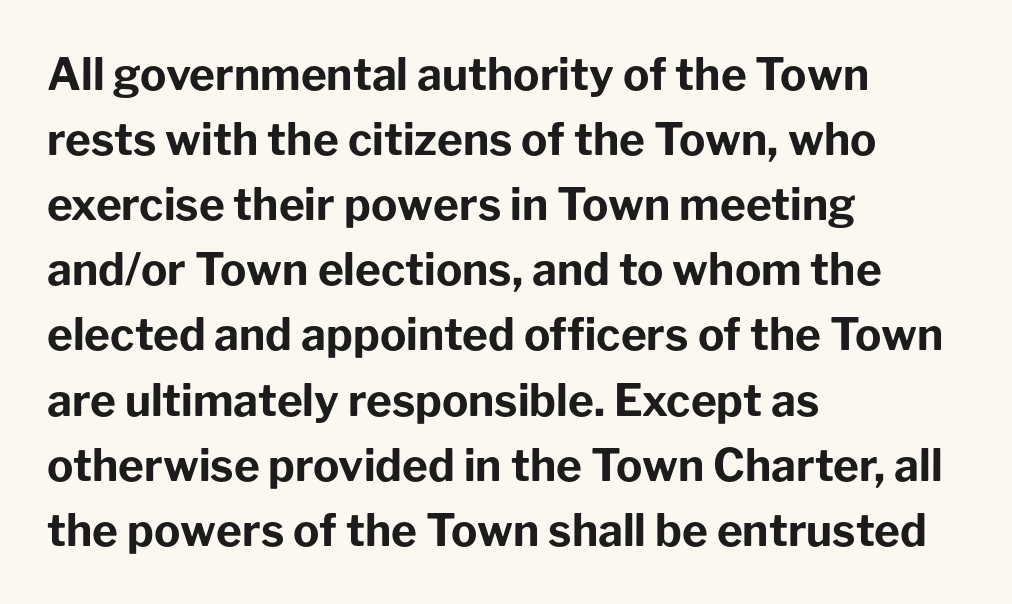
The image shows 44 px bold sans-serif type, upright; set left-aligned, normal line spacing (1.48x), normal letter spacing, not underlined; low stroke contrast and a medium x-height.
